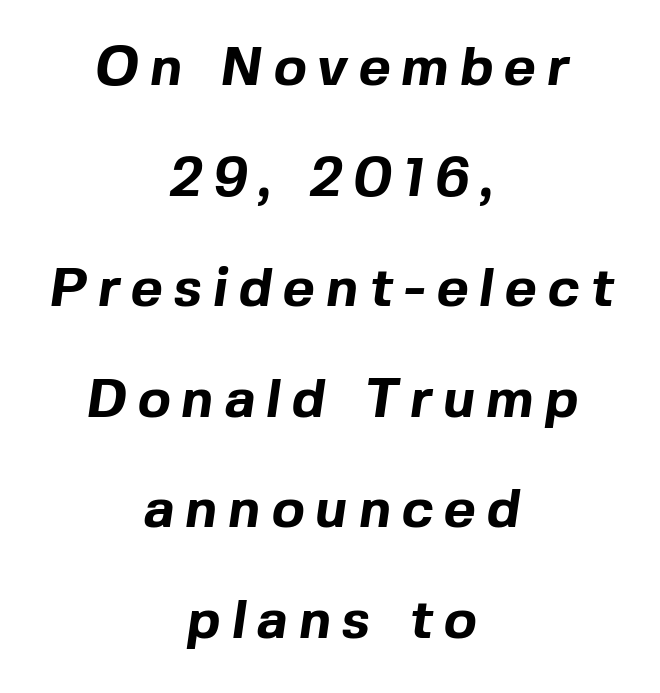
The rendering shows plain stroke endings on the letterforms — a sans-serif design. Varying glyph widths throughout — classic text-font behaviour. Each word looks stretched out because of the extra space between its letters. Is there much room between lines? Yes — plenty of vertical air separates them.
